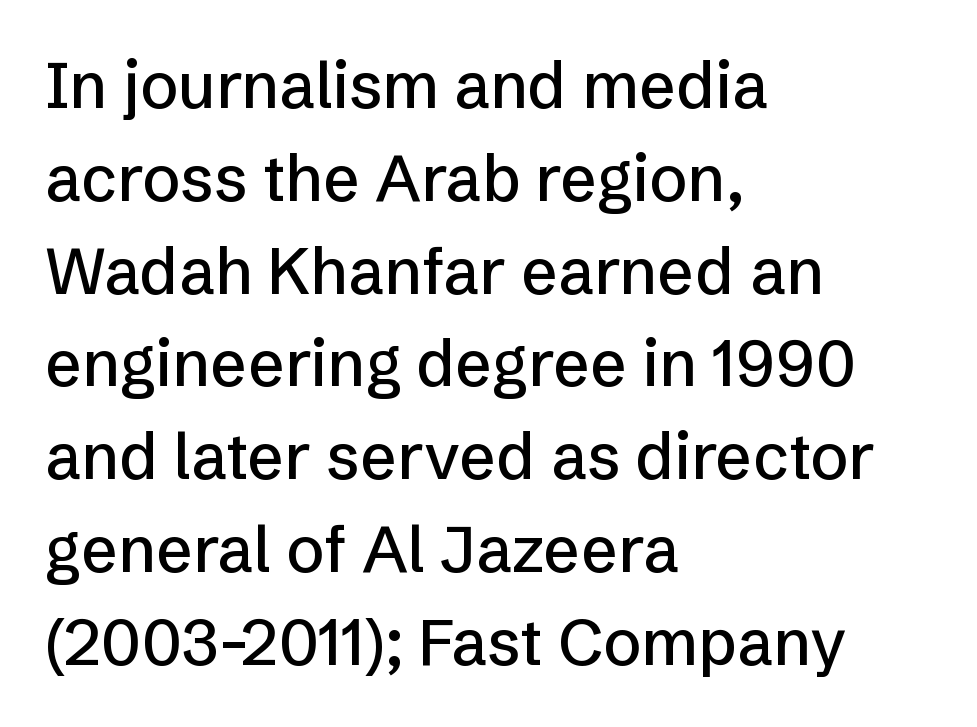
{"serif": "no", "italic": "no", "width": "normal", "stroke_contrast": "low", "x_height": "medium", "monospaced": "no", "underline": "no", "align": "left", "line_spacing": "normal", "line_spacing_ratio": 1.45, "letter_spacing": "normal", "letter_spacing_em": 0.0, "glyph_px": 64}
